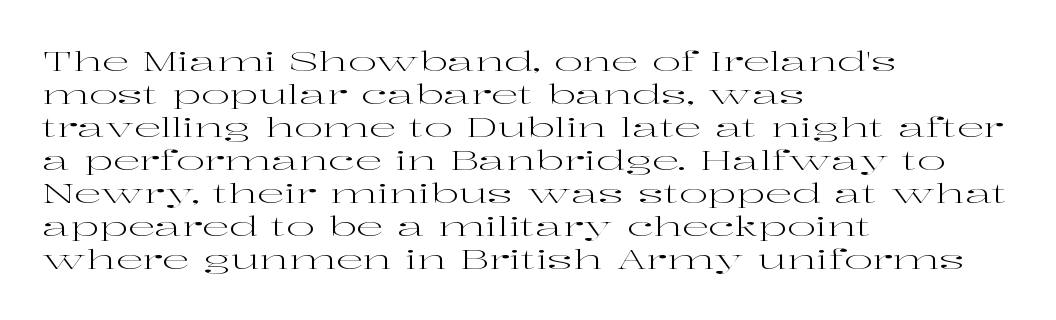
The type sits square on the baseline with zero lean. All the whitespace from short lines collects on the right. Students, note that the glyphs here touch the page at normal intervals. Weight class: somewhere from thin through regular. The foot of each line stays bare and open.
